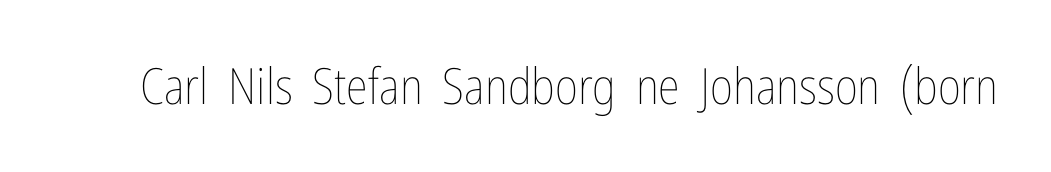
The image shows 50 px thin, condensed type, upright; set normal letter spacing, not underlined; low stroke contrast and a medium x-height.
